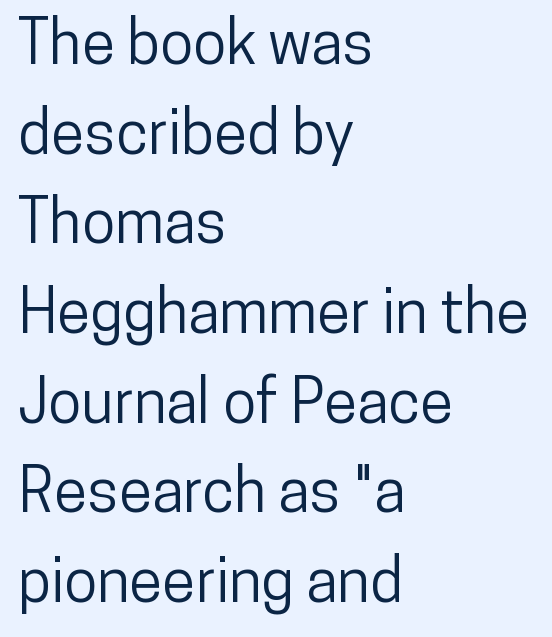
{"serif": "no", "italic": "no", "width": "condensed", "stroke_contrast": "low", "x_height": "medium", "monospaced": "no", "underline": "no", "align": "left", "line_spacing": "normal", "line_spacing_ratio": 1.47, "letter_spacing": "normal", "letter_spacing_em": 0.0, "glyph_px": 61}
